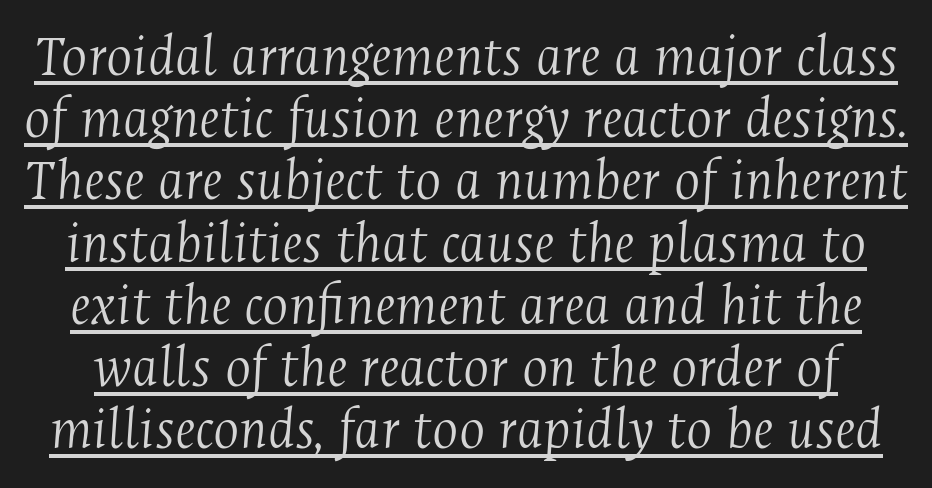
The image shows 61 px light, condensed serif type, italic (leaning right); set tight line spacing (1.02x), normal letter spacing, underlined; medium stroke contrast and a medium x-height.
